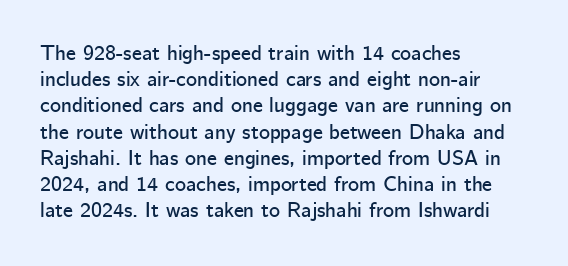
A typesetter would call this leading conventional body-copy spacing. Upright lettering throughout. This rendering uses left alignment, leaving the right contour irregular. The letterforms sit shoulder to shoulder at normal distance. Decoration check: the copy has no underline.
